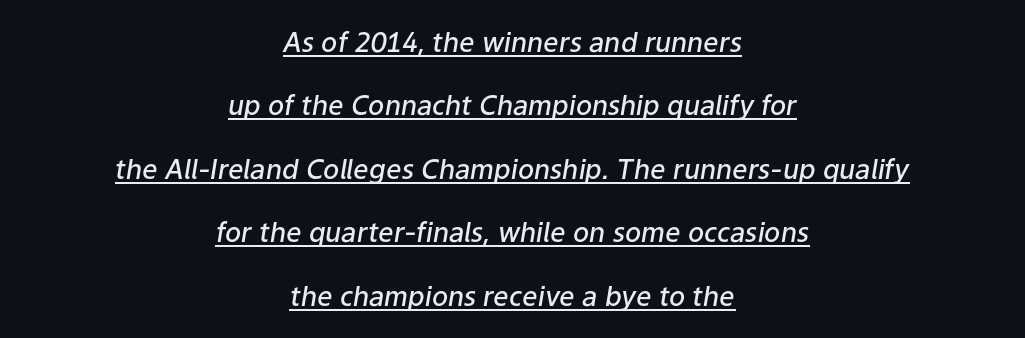
The image shows 27 px text type, italic (leaning right); set centered, loose line spacing (2.35x), normal letter spacing, underlined.
